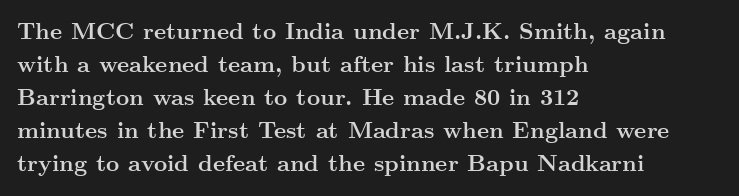
{"italic": "no", "bold": "yes", "underline": "no", "align": "left", "line_spacing": "normal", "line_spacing_ratio": 1.43, "letter_spacing": "normal", "letter_spacing_em": 0.0, "glyph_px": 23}
